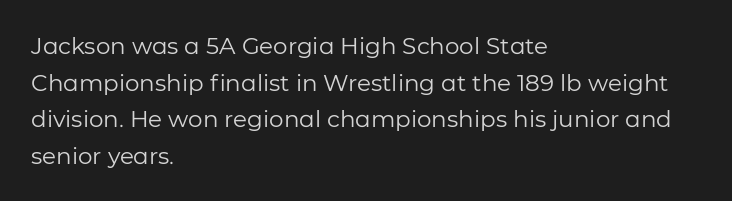
The image shows 23 px text type, upright; set left-aligned, normal line spacing (1.59x), normal letter spacing, not underlined.
